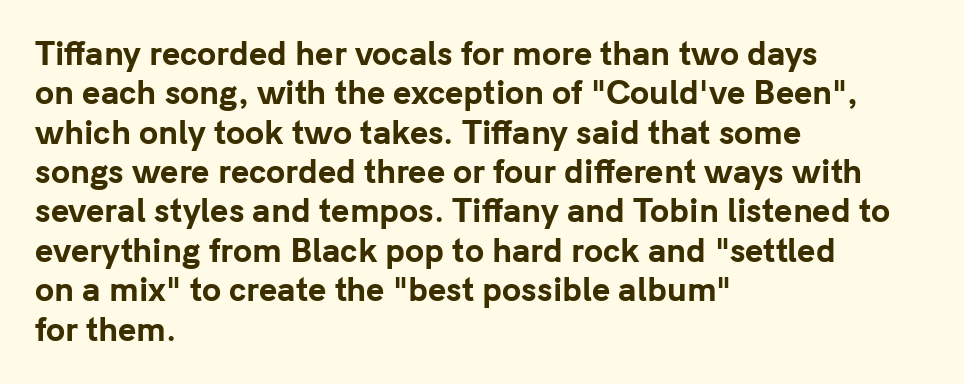
Q: Is the text bold? A: Yes.
Q: Is the text italic (slanted)? A: No, it is upright.
Q: Is the typeface a serif or a sans-serif typeface? A: Sans-serif.
Q: Is the text underlined? A: No.
Q: How is the paragraph aligned? A: Left-aligned.
Q: Is the spacing between letters normal or unusually wide? A: Normal.
Q: Is the spacing between lines tight, normal or loose? A: Normal.
Q: Width (condensed, normal, or wide)? A: Normal.
Q: Stroke contrast? A: Low.
Q: x-height? A: Medium.
Q: Monospaced? A: No.
